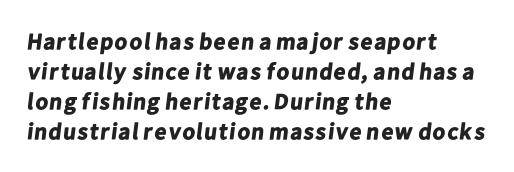
The string is rendered with underlining switched off. The vertical gap from one line to the next is medium. Where is the straight margin? On the left. Short note: letters normally spaced. These lines carry a lot of weight — the face is fully bold.
